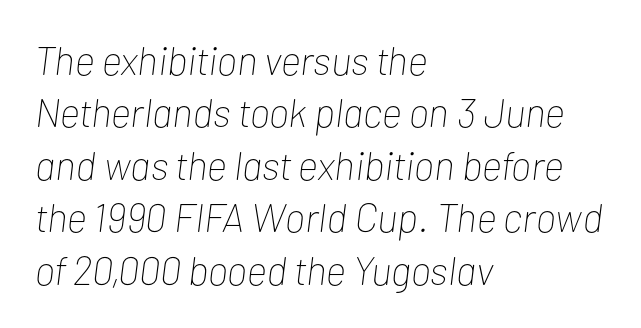
{"italic": "yes", "lean": "right", "slant_degrees": 7, "bold": "no", "weight": "thin", "width": "condensed", "stroke_contrast": "low", "x_height": "medium", "monospaced": "no", "underline": "no", "align": "left", "line_spacing": "normal", "line_spacing_ratio": 1.31, "letter_spacing": "normal", "letter_spacing_em": 0.0, "glyph_px": 40}
